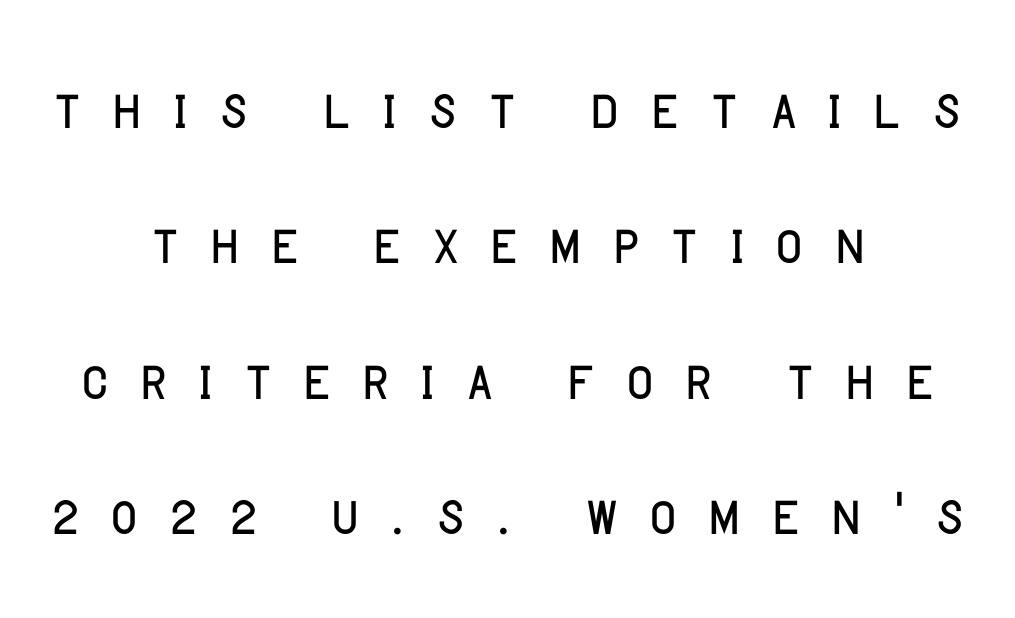
Q: Is the text bold? A: No.
Q: Is the text italic (slanted)? A: No, it is upright.
Q: Is the typeface a serif or a sans-serif typeface? A: Sans-serif.
Q: Is the text underlined? A: No.
Q: How is the paragraph aligned? A: Centered.
Q: Is the spacing between letters normal or unusually wide? A: Unusually wide.
Q: Width (condensed, normal, or wide)? A: Normal.
Q: Stroke contrast? A: Low.
Q: x-height? A: Large.
Q: Monospaced? A: No.
